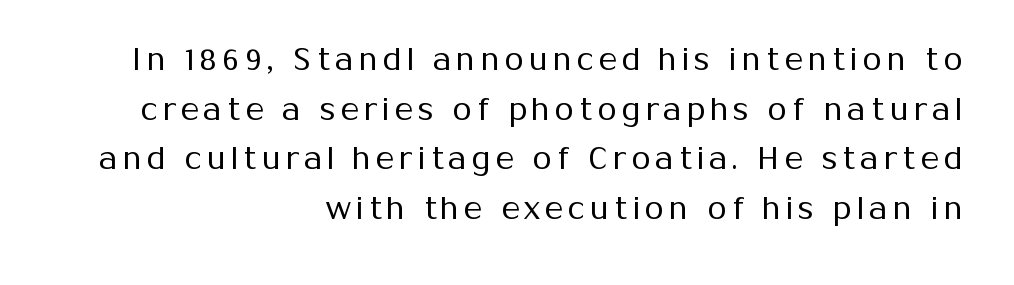
The rendering anchors every line to the right-hand side. Letters have the restrained weight of plain body copy at most. This sample has the flowing, uneven cadence of proportional lettering. The letters carry no serifs — their stems end cleanly without finishing strokes. Quick note: interline space is typical. Underlining? Definitely not there.
